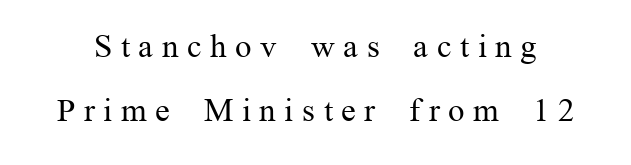
This sample has the flowing, uneven cadence of proportional lettering. The horizontal fit of the characters is loose and conspicuously gappy. This reads as an unemphasized weight, regular at the heaviest. Rendered with straight, roman letterforms. The designer went with a serif here, giving each stem small feet.
